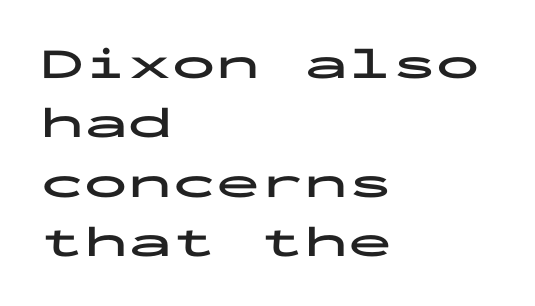
The setting favours the left margin, as ordinary paragraphs usually do. Is this a fixed-width face? Yes — each glyph sits in an identical cell. A typesetter would call this zero additional tracking. The designer left line spacing at the default. Look at the bottom of the vertical strokes: they stop flat, with no serifs. Vertical strokes here are truly vertical.
